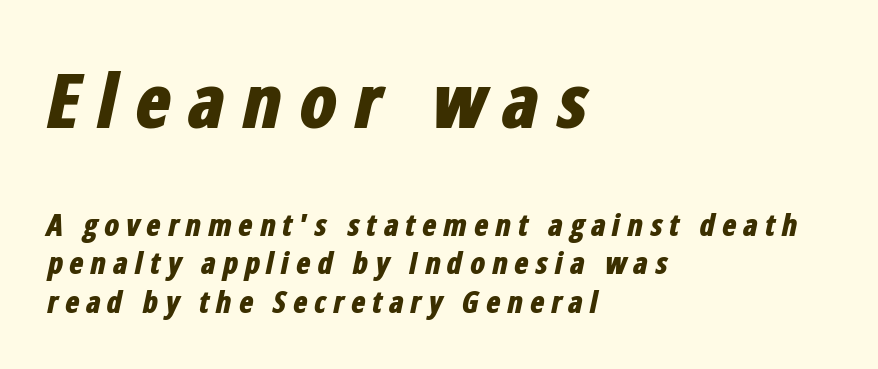
{"italic": "yes", "lean": "right", "slant_degrees": 12, "bold": "yes", "weight": "bold", "width": "condensed", "stroke_contrast": "low", "x_height": "medium", "monospaced": "no", "underline": "no", "align": "left", "line_spacing": "normal", "line_spacing_ratio": 1.28, "letter_spacing": "wide", "letter_spacing_em": 0.21, "larger_block": "first", "size_ratio": 2.5, "glyph_px": 75}
